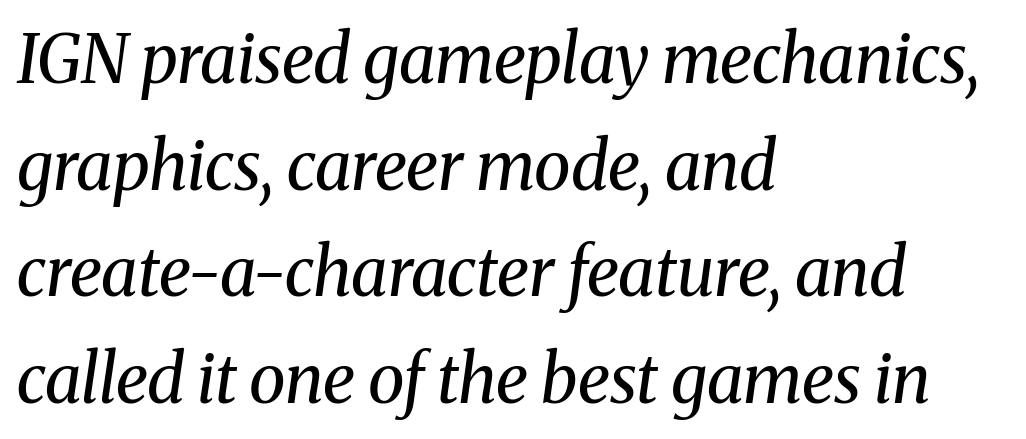
The image shows 67 px regular-weight serif type, italic (leaning right); set left-aligned, normal line spacing (1.59x), normal letter spacing, not underlined; medium stroke contrast and a medium x-height.
